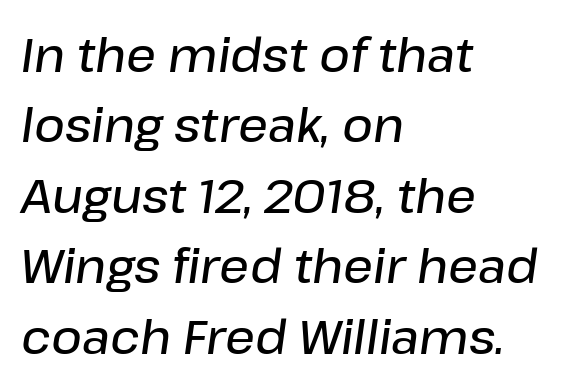
{"italic": "yes", "lean": "right", "slant_degrees": 8, "bold": "semi", "weight": "semibold", "width": "normal", "stroke_contrast": "low", "x_height": "medium", "monospaced": "no", "underline": "no", "align": "left", "line_spacing": "normal", "line_spacing_ratio": 1.5, "letter_spacing": "normal", "letter_spacing_em": 0.0, "glyph_px": 47}
